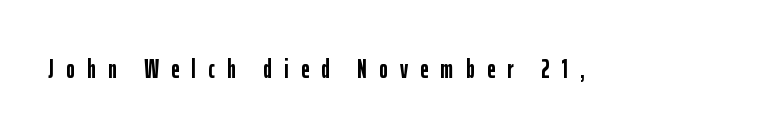
The image shows 26 px bold type, upright; set unusually wide letter spacing (+0.47 em), not underlined.
